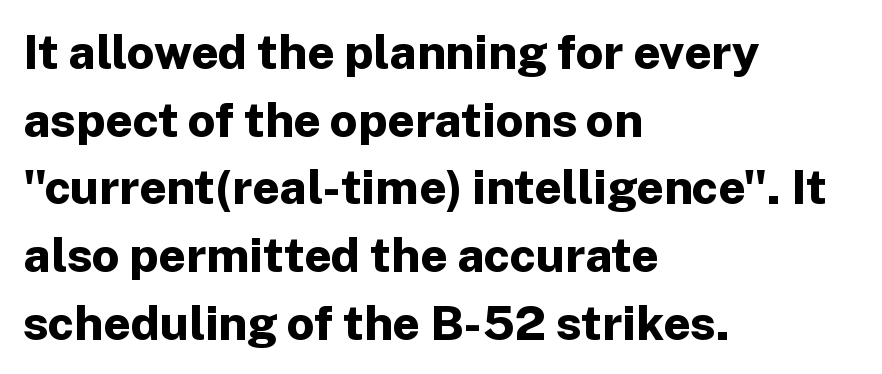
Stroke terminals: plain, sans-serif. Italic? Not at all — the glyphs are vertical. The passage shown is not underscored anywhere. The ragged edge is on the right, which tells us the setting is flush left. Interline gaps are of average width in this sample. A typesetter would call this proportional, since set widths differ per character.
